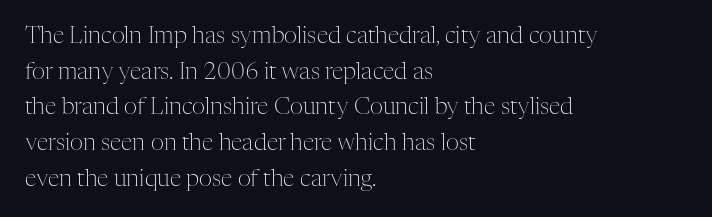
Q: Is the text bold? A: No.
Q: Is the text italic (slanted)? A: No, it is upright.
Q: Is the text underlined? A: No.
Q: How is the paragraph aligned? A: Left-aligned.
Q: Is the spacing between letters normal or unusually wide? A: Normal.
Q: Is the spacing between lines tight, normal or loose? A: Normal.
